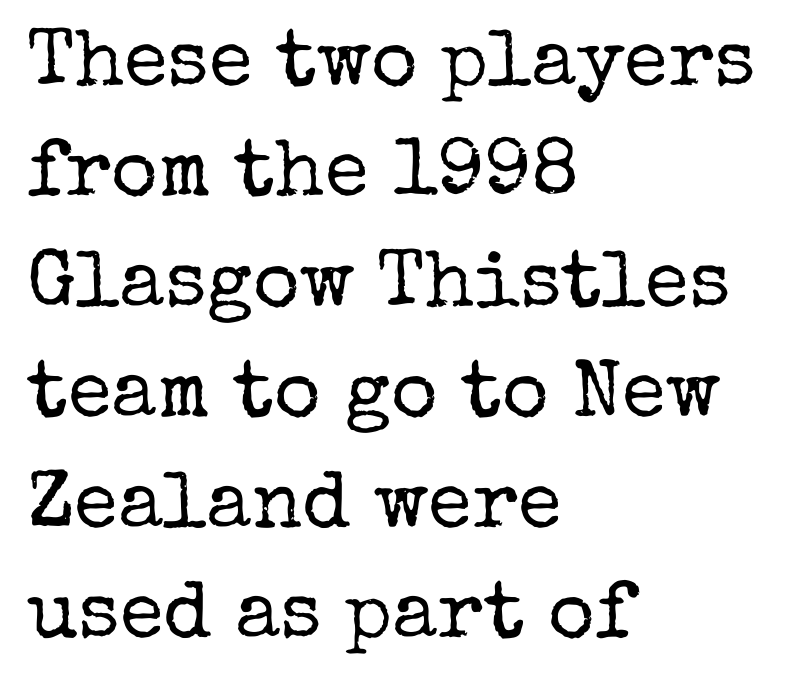
Line spacing here is normal. Beneath every word, the page is bare. This sample has the flowing, uneven cadence of proportional lettering. In CSS terms this would be text-align: left.
